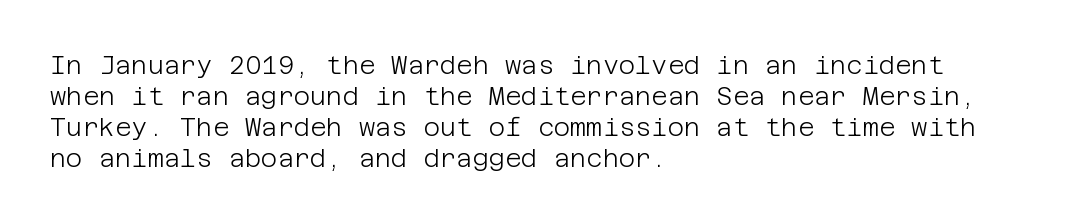
{"italic": "no", "bold": "no", "underline": "no", "align": "left", "line_spacing_ratio": 1.24, "letter_spacing": "normal", "letter_spacing_em": 0.0, "glyph_px": 25}
